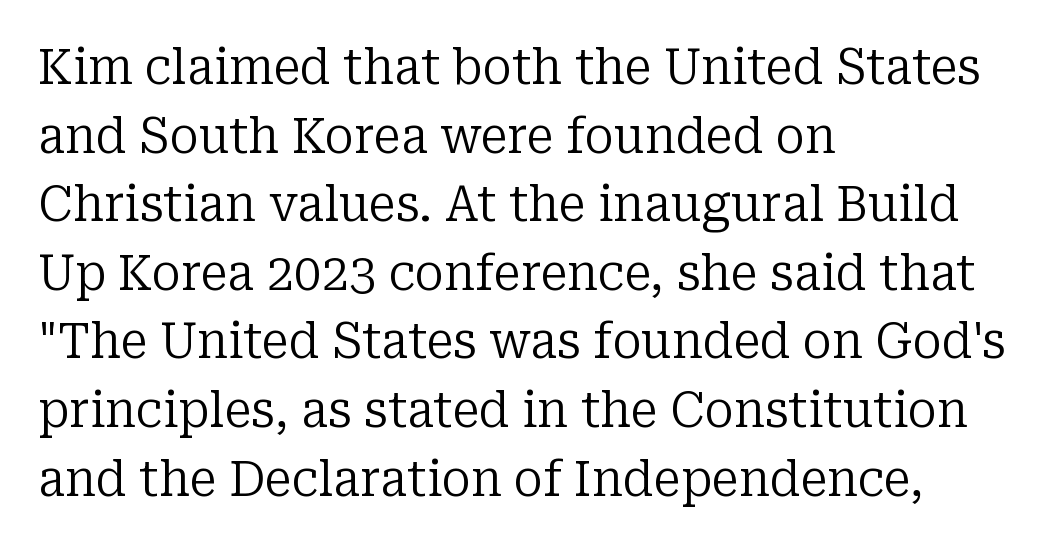
Q: Is the text bold? A: No.
Q: Is the text italic (slanted)? A: No, it is upright.
Q: Is the typeface a serif or a sans-serif typeface? A: Serif.
Q: Is the text underlined? A: No.
Q: How is the paragraph aligned? A: Left-aligned.
Q: Is the spacing between letters normal or unusually wide? A: Normal.
Q: Is the spacing between lines tight, normal or loose? A: Normal.
Q: Width (condensed, normal, or wide)? A: Normal.
Q: Stroke contrast? A: Low.
Q: x-height? A: Medium.
Q: Monospaced? A: No.
